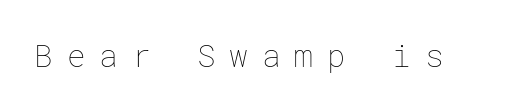
The passage shown is not underscored anywhere. Italic: no, the glyphs are upright roman. The rendering inserts visible extra space after every character. Heft: none added — not bold.
